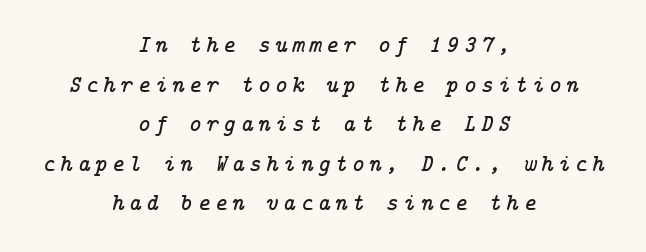
The image shows 24 px text type, italic (leaning right); set centered, normal line spacing (1.65x), not underlined.
